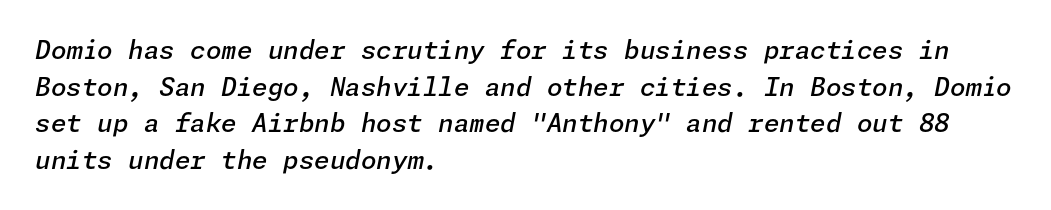
The image shows 25 px text type, italic (leaning right); set left-aligned, normal line spacing (1.47x), normal letter spacing, not underlined.
